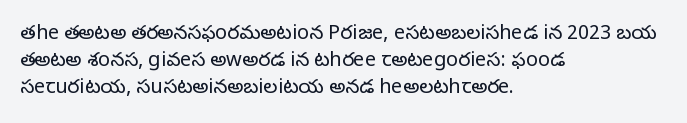
The text block is weighted toward the left margin, trailing off unevenly rightward. Summary of vertical rhythm: regular, with standard interline spacing. Spacing between characters is what you'd get straight out of the box. The letterforms sit at book weight or below.
